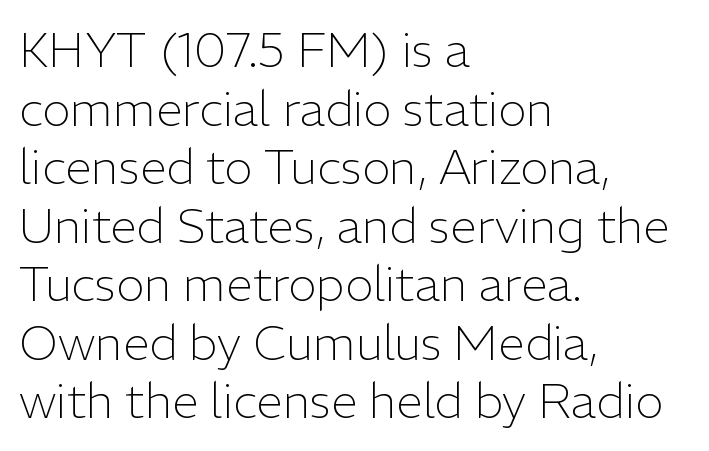
Q: Is the text bold? A: No.
Q: Is the text italic (slanted)? A: No, it is upright.
Q: Is the typeface a serif or a sans-serif typeface? A: Sans-serif.
Q: Is the text underlined? A: No.
Q: How is the paragraph aligned? A: Left-aligned.
Q: Is the spacing between letters normal or unusually wide? A: Normal.
Q: Width (condensed, normal, or wide)? A: Normal.
Q: Stroke contrast? A: Low.
Q: x-height? A: Medium.
Q: Monospaced? A: No.
